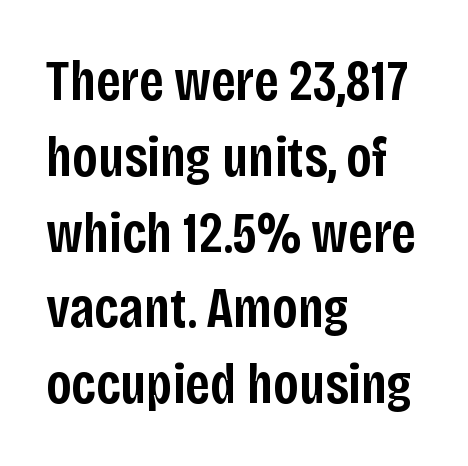
{"serif": "no", "italic": "no", "bold": "semi", "weight": "semibold", "width": "condensed", "stroke_contrast": "low", "x_height": "large", "monospaced": "no", "underline": "no", "align": "left", "line_spacing": "normal", "line_spacing_ratio": 1.33, "letter_spacing": "normal", "letter_spacing_em": 0.0, "glyph_px": 57}
